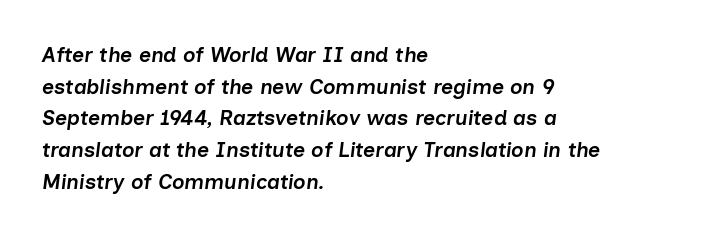
Q: Is the text bold? A: Semi-bold.
Q: Is the text italic (slanted)? A: Yes, it leans right by about 7 degrees.
Q: Is the text underlined? A: No.
Q: How is the paragraph aligned? A: Left-aligned.
Q: Is the spacing between letters normal or unusually wide? A: Normal.
Q: Is the spacing between lines tight, normal or loose? A: Normal.
